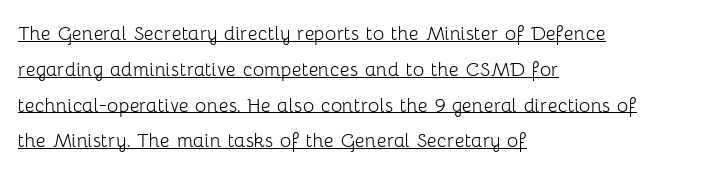
The image shows 24 px text type, upright; set left-aligned, normal line spacing (1.49x), normal letter spacing, underlined.
